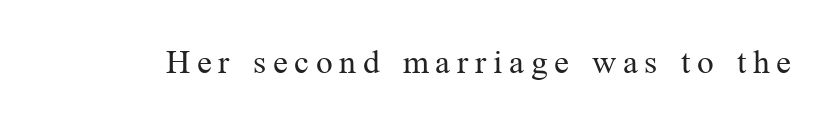
{"serif": "yes", "italic": "no", "bold": "no", "weight": "regular", "width": "normal", "stroke_contrast": "medium", "x_height": "medium", "monospaced": "no", "underline": "no", "glyph_px": 37}
